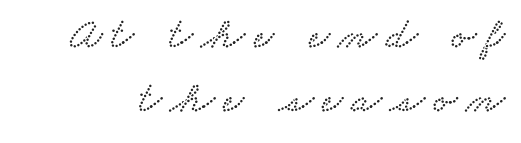
The image shows 45 px wide serif type; set normal line spacing (1.43x), not underlined; low stroke contrast and a small x-height.
